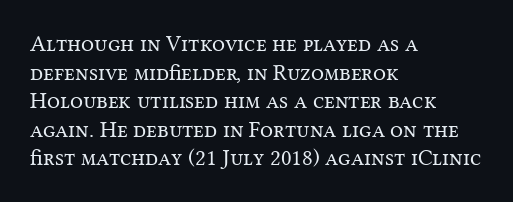
Q: Is the text bold? A: No.
Q: Is the text italic (slanted)? A: No, it is upright.
Q: Is the text underlined? A: No.
Q: How is the paragraph aligned? A: Left-aligned.
Q: Is the spacing between letters normal or unusually wide? A: Normal.
